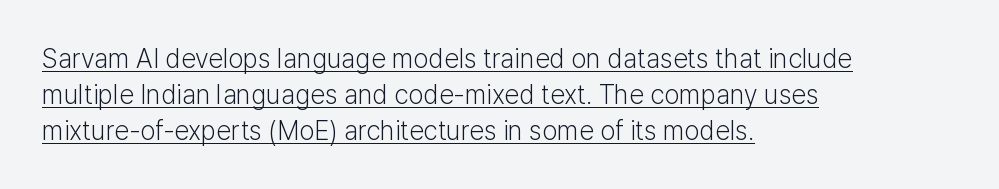
Does extra space separate the letters? No, they use regular spacing. Ordinary non-slanted type is in use. Where is the straight margin? On the left. What's the leading like? Ordinary, nothing unusual. Heft: none added — not bold.
